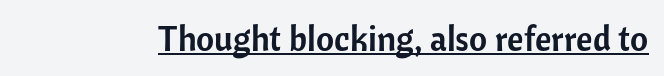
Q: Is the text italic (slanted)? A: No, it is upright.
Q: Is the typeface a serif or a sans-serif typeface? A: Sans-serif.
Q: Is the text underlined? A: Yes.
Q: Is the spacing between letters normal or unusually wide? A: Normal.
Q: Width (condensed, normal, or wide)? A: Normal.
Q: Stroke contrast? A: Low.
Q: x-height? A: Medium.
Q: Monospaced? A: No.
